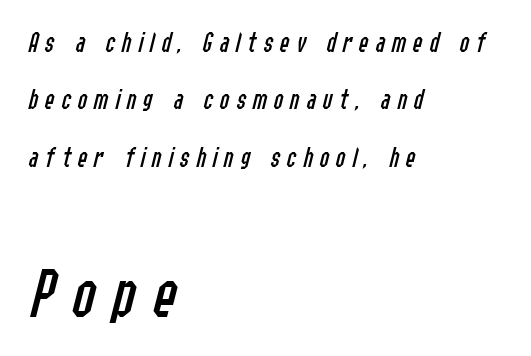
Does the bottom block carry the larger type? Yes, it does. Slanted lettering throughout. Check under the words: just untouched page. Tracking here is generous; glyphs stand well apart from one another. If you drew a ruler down the left edge, every line would touch it.
